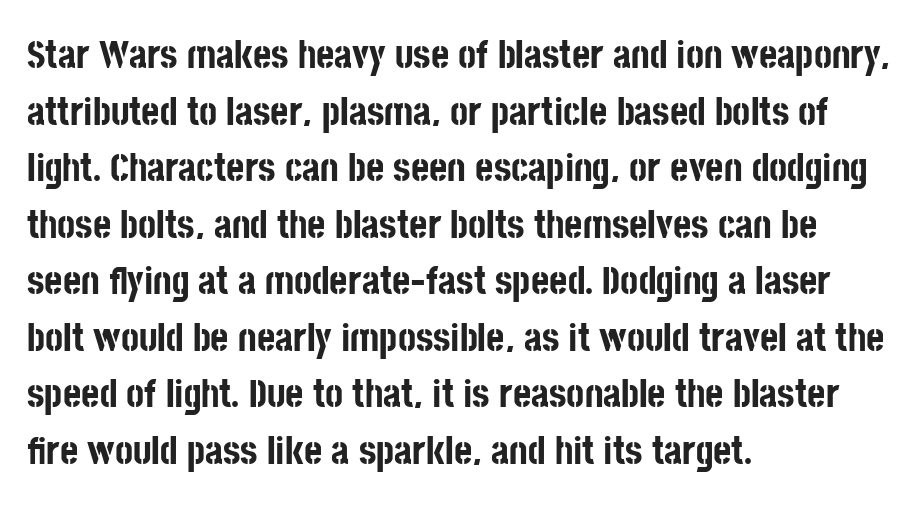
Q: Is the text bold? A: Yes.
Q: Is the text italic (slanted)? A: No, it is upright.
Q: Is the typeface a serif or a sans-serif typeface? A: Sans-serif.
Q: Is the text underlined? A: No.
Q: How is the paragraph aligned? A: Left-aligned.
Q: Is the spacing between letters normal or unusually wide? A: Normal.
Q: Is the spacing between lines tight, normal or loose? A: Normal.
Q: Width (condensed, normal, or wide)? A: Condensed.
Q: Stroke contrast? A: Low.
Q: x-height? A: Large.
Q: Monospaced? A: No.
